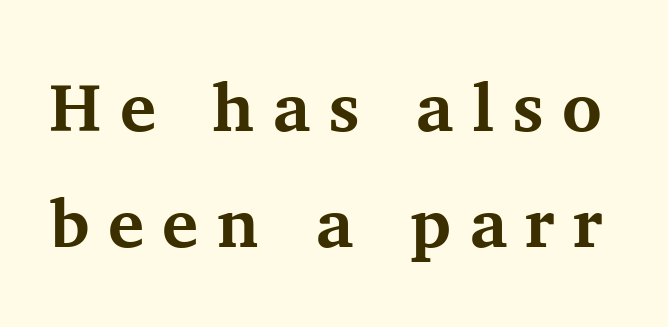
The image shows 68 px bold serif type, upright; set line spacing 1.71x, unusually wide letter spacing (+0.27 em), not underlined; medium stroke contrast and a medium x-height.
